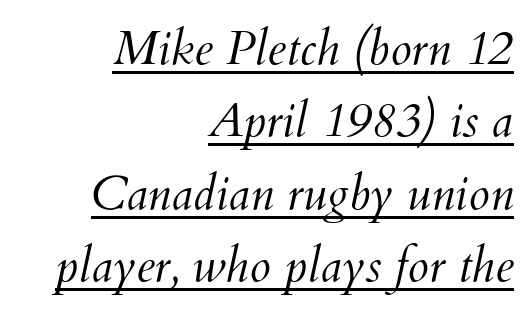
{"italic": "yes", "lean": "right", "slant_degrees": 12, "bold": "no", "weight": "light", "width": "normal", "stroke_contrast": "medium", "x_height": "small", "monospaced": "no", "underline": "yes", "align": "right", "line_spacing": "normal", "line_spacing_ratio": 1.51, "letter_spacing": "normal", "letter_spacing_em": 0.0, "glyph_px": 48}
